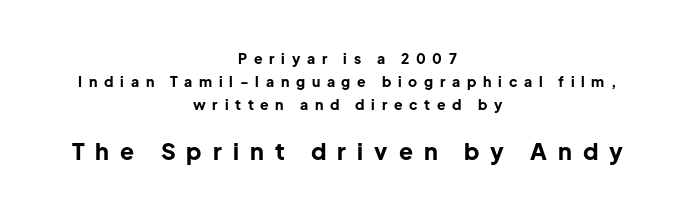
Q: Is the text bold? A: Yes.
Q: Is the text italic (slanted)? A: No, it is upright.
Q: Is the text underlined? A: No.
Q: How is the paragraph aligned? A: Centered.
Q: Is the spacing between letters normal or unusually wide? A: Unusually wide.
Q: Is the spacing between lines tight, normal or loose? A: Normal.
Q: Which block of text is set in a larger size, the first (top) or the second (bottom)? A: The second (bottom) one.
